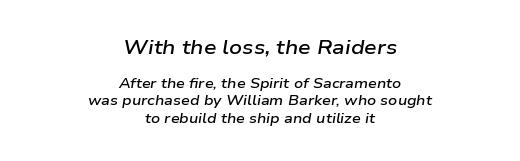
The image shows 20 px text type, italic (leaning right); set centered, line spacing 1.22x, normal letter spacing, not underlined; the first (top) block is 1.43x larger.
